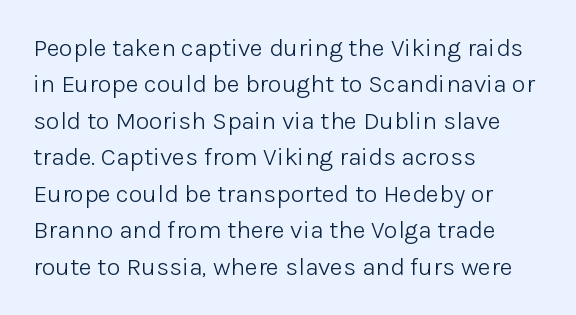
{"italic": "no", "bold": "no", "underline": "no", "align": "left", "line_spacing": "normal", "line_spacing_ratio": 1.46, "letter_spacing": "normal", "letter_spacing_em": 0.0, "glyph_px": 25}
